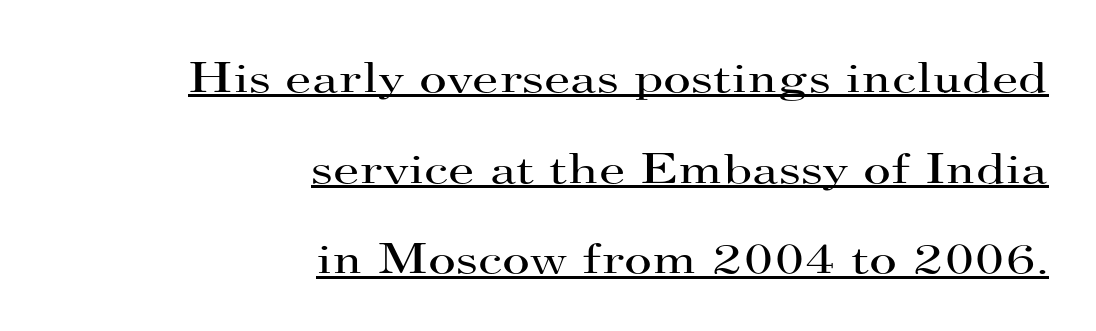
{"serif": "yes", "italic": "no", "bold": "no", "weight": "regular", "width": "wide", "stroke_contrast": "high", "x_height": "small", "monospaced": "no", "underline": "yes", "align": "right", "line_spacing": "loose", "line_spacing_ratio": 2.11, "letter_spacing": "normal", "letter_spacing_em": 0.0, "glyph_px": 43}
